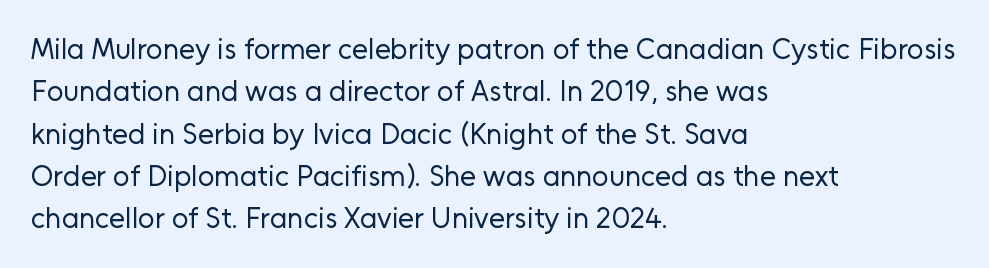
Quick note: not italic, upright. Nobody touched the tracking dial on this one. Teacher's note: observe the even left margin — that is flush-left alignment. No heavy texture on the line: the type isn't bold. Serifs: no, the terminals of the letterforms are clean. Each letter keeps its own natural width here, so spacing adapts to shape.
